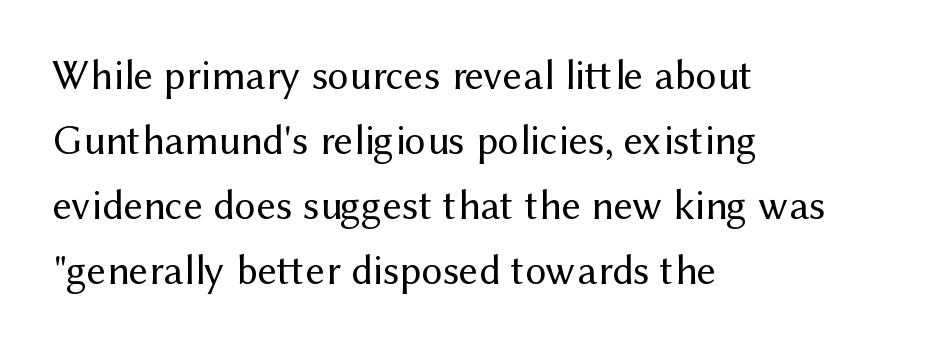
The image shows 42 px regular-weight sans-serif type, upright; set left-aligned, normal line spacing (1.55x), normal letter spacing, not underlined; medium stroke contrast and a medium x-height.
